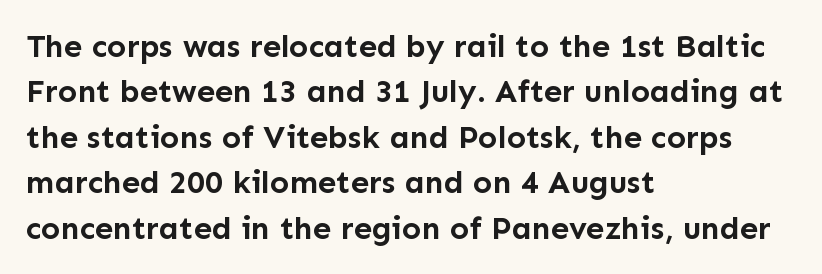
The image shows 32 px semibold sans-serif type, upright; set left-aligned, normal line spacing (1.42x), normal letter spacing, not underlined; low stroke contrast and a medium x-height.
